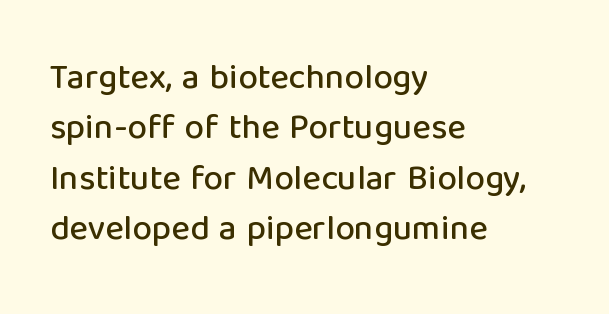
Q: Is the text italic (slanted)? A: No, it is upright.
Q: Is the typeface a serif or a sans-serif typeface? A: Sans-serif.
Q: Is the text underlined? A: No.
Q: How is the paragraph aligned? A: Left-aligned.
Q: Is the spacing between letters normal or unusually wide? A: Normal.
Q: Is the spacing between lines tight, normal or loose? A: Normal.
Q: Width (condensed, normal, or wide)? A: Normal.
Q: Stroke contrast? A: Low.
Q: x-height? A: Medium.
Q: Monospaced? A: No.
